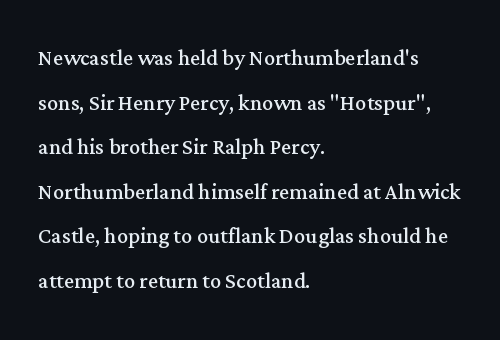
This sample uses an upright cut, with every glyph sitting square on the baseline. Spacing between characters is what you'd get straight out of the box. Note: serifs present on the glyphs. Each letter keeps its own natural width here, so spacing adapts to shape. The line-height multiplier appears to be the usual default. Words float on clear page, feet unadorned.
